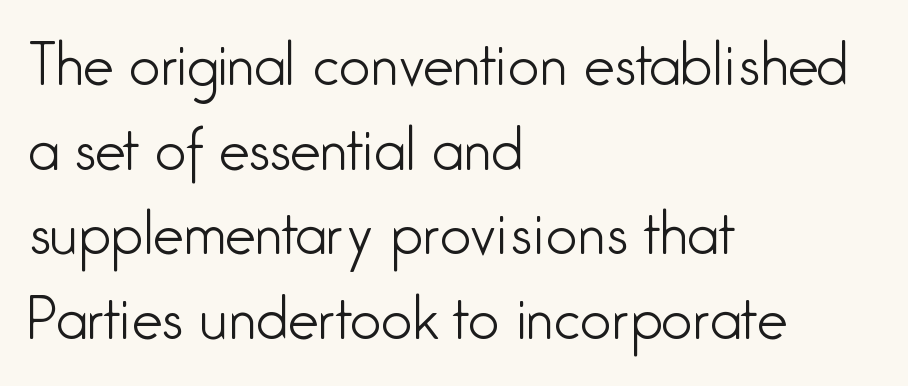
The image shows 55 px light, condensed sans-serif type, upright; set left-aligned, normal line spacing (1.54x), normal letter spacing, not underlined; low stroke contrast and a medium x-height.
